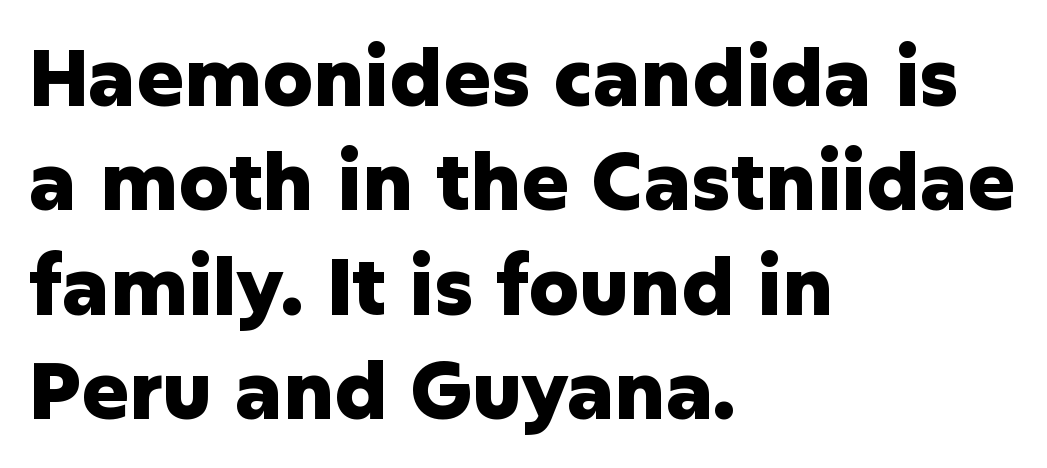
The image shows 79 px heavy sans-serif type, upright; set left-aligned, normal line spacing (1.32x), normal letter spacing, not underlined; low stroke contrast and a medium x-height.
